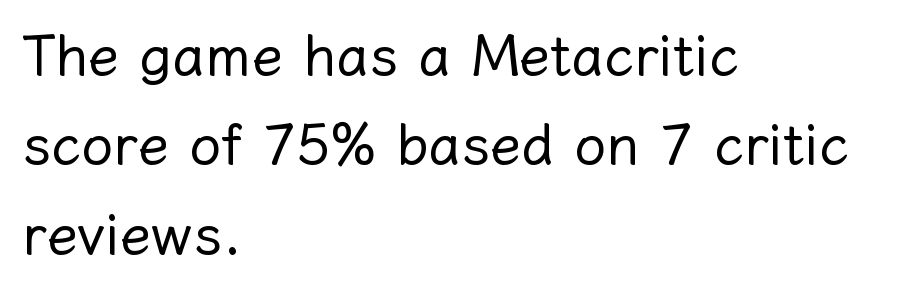
{"italic": "no", "bold": "no", "weight": "regular", "width": "normal", "stroke_contrast": "low", "x_height": "medium", "monospaced": "no", "underline": "no", "align": "left", "line_spacing": "normal", "line_spacing_ratio": 1.57, "letter_spacing": "normal", "letter_spacing_em": 0.0, "glyph_px": 57}
